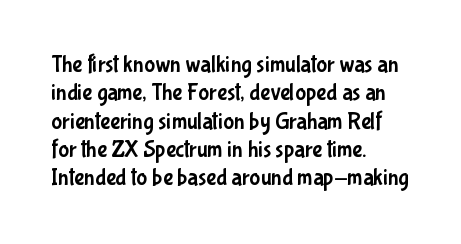
The image shows 23 px text type, upright; set left-aligned, line spacing 1.23x, normal letter spacing, not underlined.
